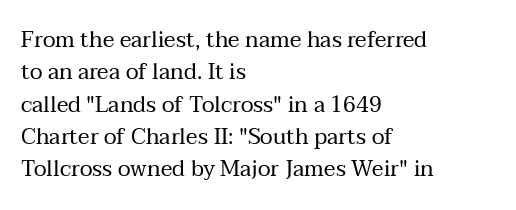
Does extra space separate the letters? No, they use regular spacing. Compared with a typical body face, this is equally light or lighter still. Casual observation: everything's shoved over to the left. This sample keeps an unexceptional amount of space between lines.
